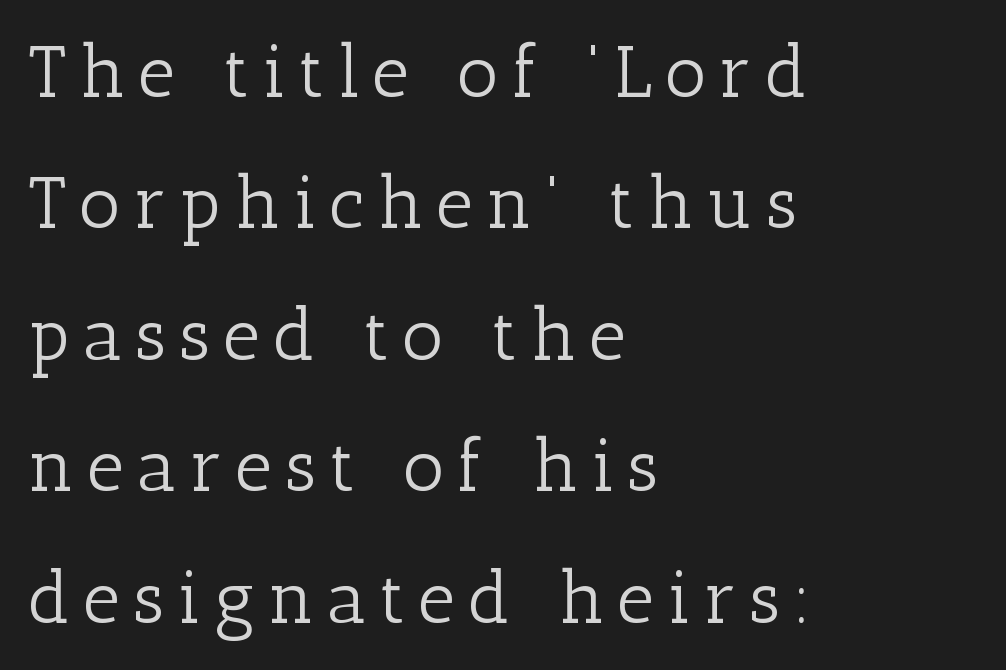
{"serif": "yes", "italic": "no", "bold": "no", "weight": "light", "width": "normal", "stroke_contrast": "low", "x_height": "medium", "monospaced": "no", "underline": "no", "align": "left", "line_spacing_ratio": 1.8, "glyph_px": 73}
